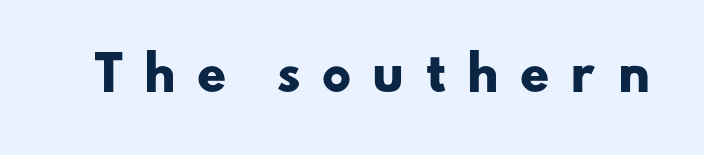
Q: Is the text bold? A: Yes.
Q: Is the typeface a serif or a sans-serif typeface? A: Sans-serif.
Q: Is the text underlined? A: No.
Q: Is the spacing between letters normal or unusually wide? A: Unusually wide.
Q: Width (condensed, normal, or wide)? A: Wide.
Q: Stroke contrast? A: Low.
Q: x-height? A: Small.
Q: Monospaced? A: No.
